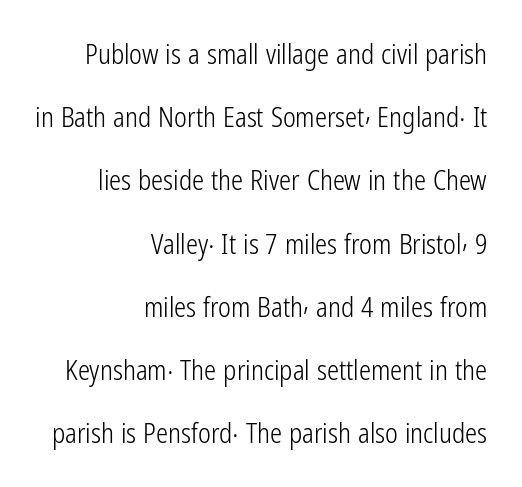
{"italic": "no", "bold": "no", "underline": "no", "align": "right", "line_spacing": "loose", "line_spacing_ratio": 2.34, "letter_spacing": "normal", "letter_spacing_em": 0.0, "glyph_px": 27}
